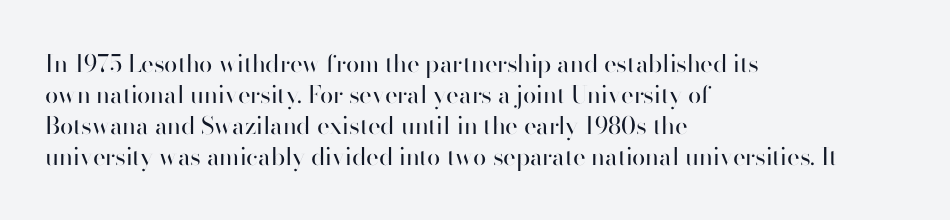
{"italic": "no", "bold": "no", "underline": "no", "align": "left", "line_spacing": "normal", "line_spacing_ratio": 1.29, "letter_spacing": "normal", "letter_spacing_em": 0.0, "glyph_px": 24}
